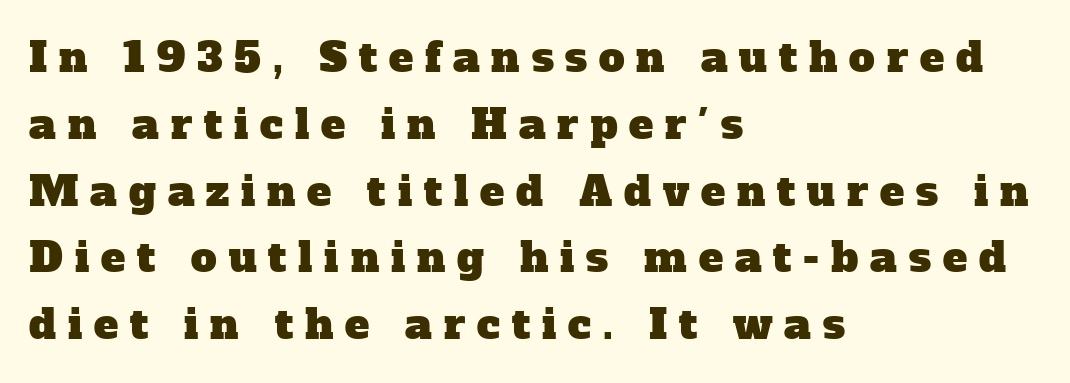
The image shows 41 px serif type; set left-aligned, normal line spacing (1.63x), unusually wide letter spacing (+0.29 em), not underlined; low stroke contrast and a medium x-height.
